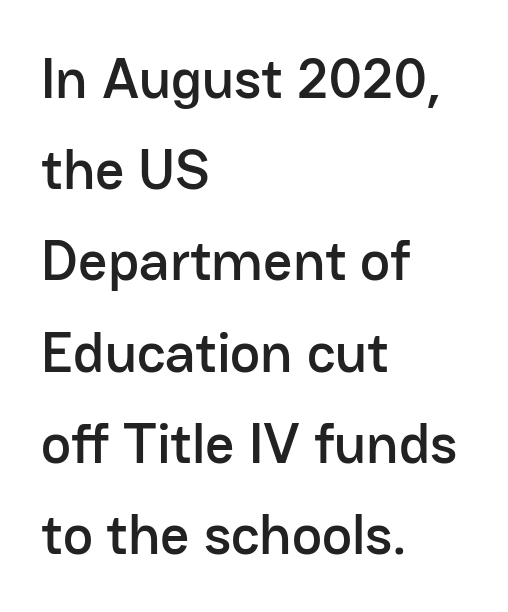
You could not count columns in this text — the font is proportionally spaced. Casual observation: everything's shoved over to the left. Type without underlining. Ascenders rise straight up at ninety degrees. The designer left line spacing at the default.
